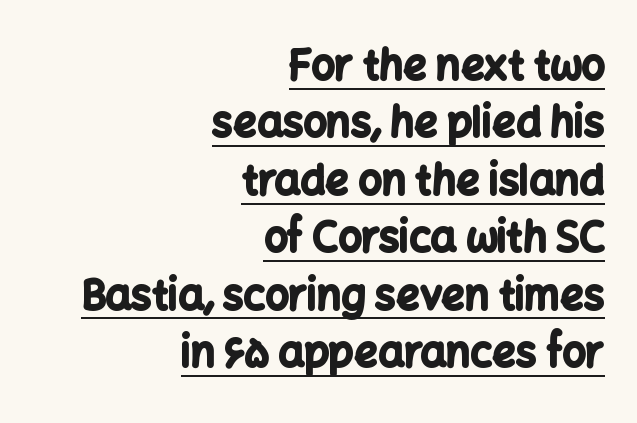
The image shows 41 px bold sans-serif type, upright; set right-aligned, normal line spacing (1.4x), normal letter spacing, underlined; low stroke contrast and a medium x-height.
